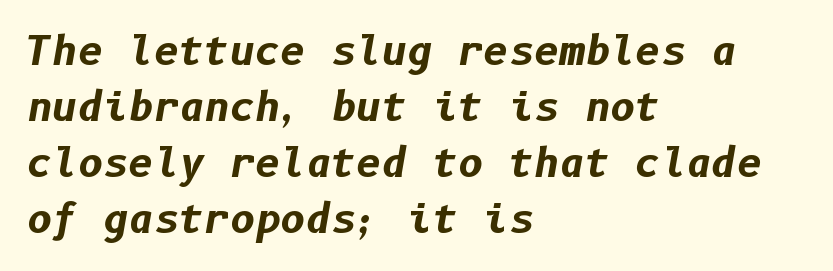
Q: Is the text bold? A: Yes.
Q: Is the text italic (slanted)? A: Yes, it leans right by about 10 degrees.
Q: Is the text underlined? A: No.
Q: How is the paragraph aligned? A: Left-aligned.
Q: Is the spacing between letters normal or unusually wide? A: Normal.
Q: Is the spacing between lines tight, normal or loose? A: Normal.
Q: Width (condensed, normal, or wide)? A: Normal.
Q: Stroke contrast? A: Low.
Q: x-height? A: Medium.
